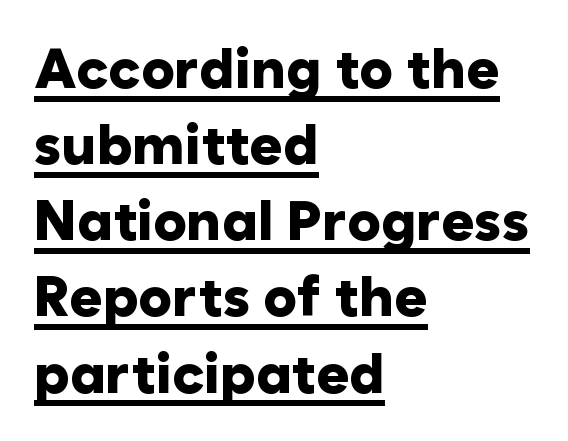
{"serif": "no", "italic": "no", "bold": "yes", "weight": "heavy", "width": "normal", "stroke_contrast": "low", "x_height": "medium", "monospaced": "no", "underline": "yes", "align": "left", "line_spacing": "normal", "line_spacing_ratio": 1.36, "letter_spacing": "normal", "letter_spacing_em": 0.0, "glyph_px": 56}
